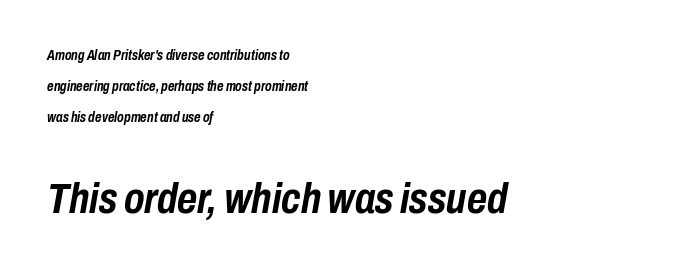
{"italic": "yes", "lean": "right", "slant_degrees": 10, "bold": "yes", "weight": "semibold", "width": "condensed", "stroke_contrast": "low", "x_height": "medium", "monospaced": "no", "underline": "no", "align": "left", "line_spacing": "loose", "line_spacing_ratio": 2.22, "letter_spacing": "normal", "letter_spacing_em": 0.0, "larger_block": "second", "size_ratio": 3.07, "glyph_px": 43}
